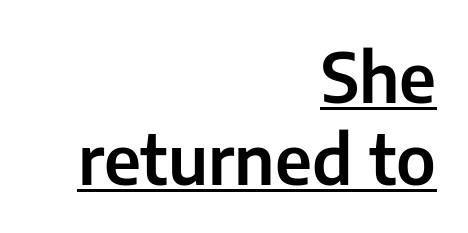
The image shows 68 px sans-serif type, upright; set right-aligned, line spacing 1.21x, normal letter spacing, underlined; low stroke contrast and a medium x-height.
